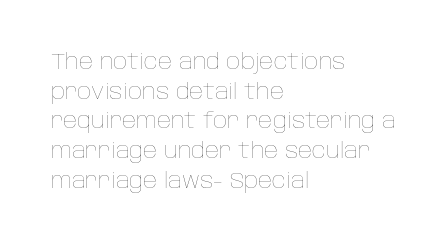
The image shows 22 px text type, upright; set left-aligned, normal line spacing (1.35x), normal letter spacing, not underlined.
